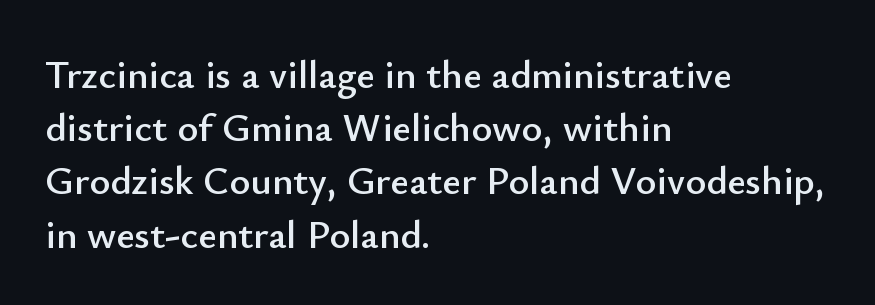
Line spacing here is normal. Ascenders rise straight up at ninety degrees. Check the space under the baseline: it is left empty. A sans-serif font was chosen for this passage. The rendering anchors every line to the left-hand side. Each word holds together tightly as a unit, with standard inter-letter gaps.
